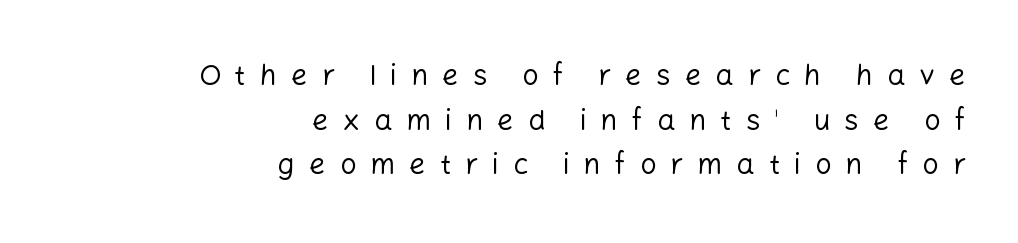
{"serif": "no", "italic": "no", "bold": "no", "weight": "regular", "width": "normal", "stroke_contrast": "low", "x_height": "medium", "monospaced": "no", "underline": "no", "align": "right", "line_spacing": "normal", "line_spacing_ratio": 1.54, "letter_spacing": "wide", "letter_spacing_em": 0.48, "glyph_px": 29}
